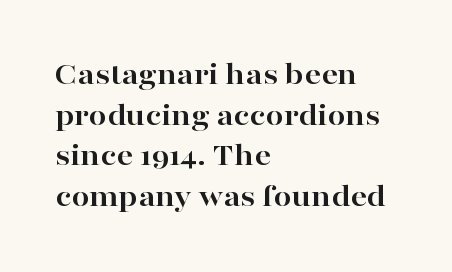
Q: Is the text bold? A: Yes.
Q: Is the text italic (slanted)? A: No, it is upright.
Q: Is the typeface a serif or a sans-serif typeface? A: Serif.
Q: Is the text underlined? A: No.
Q: How is the paragraph aligned? A: Left-aligned.
Q: Is the spacing between letters normal or unusually wide? A: Normal.
Q: Is the spacing between lines tight, normal or loose? A: Normal.
Q: Width (condensed, normal, or wide)? A: Wide.
Q: Stroke contrast? A: High.
Q: x-height? A: Medium.
Q: Monospaced? A: No.
